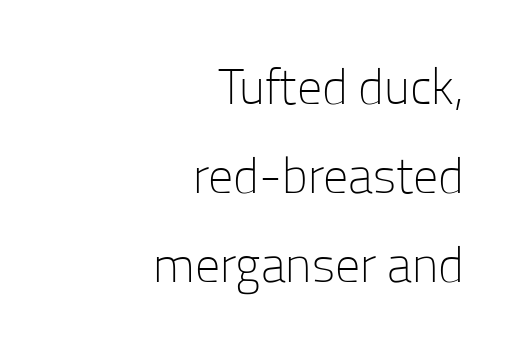
{"serif": "no", "italic": "no", "bold": "no", "weight": "light", "width": "normal", "stroke_contrast": "low", "x_height": "medium", "monospaced": "no", "underline": "no", "align": "right", "line_spacing_ratio": 1.78, "letter_spacing": "normal", "letter_spacing_em": 0.0, "glyph_px": 50}
